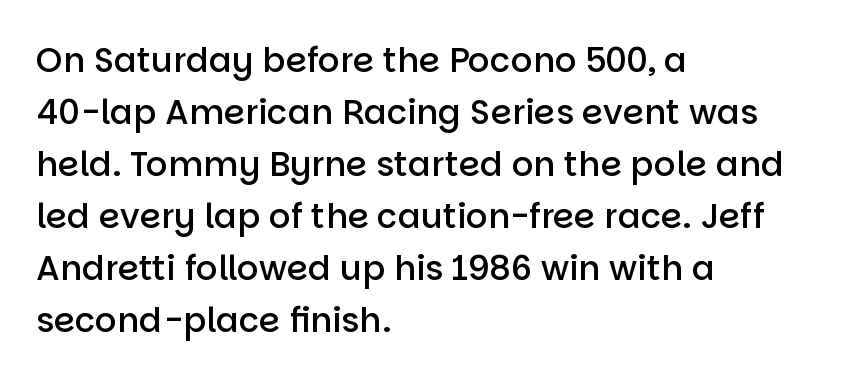
The image shows 34 px semibold sans-serif type, upright; set left-aligned, normal line spacing (1.53x), normal letter spacing, not underlined; low stroke contrast and a large x-height.
